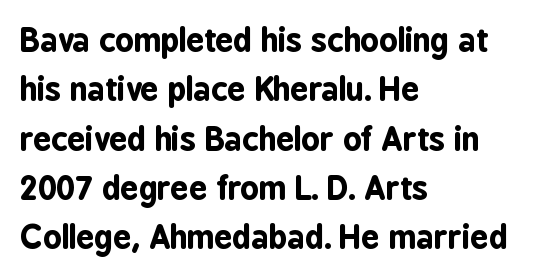
{"serif": "no", "italic": "no", "bold": "yes", "weight": "bold", "width": "condensed", "stroke_contrast": "low", "x_height": "medium", "monospaced": "no", "underline": "no", "align": "left", "line_spacing": "normal", "line_spacing_ratio": 1.54, "letter_spacing": "normal", "letter_spacing_em": 0.0, "glyph_px": 32}
